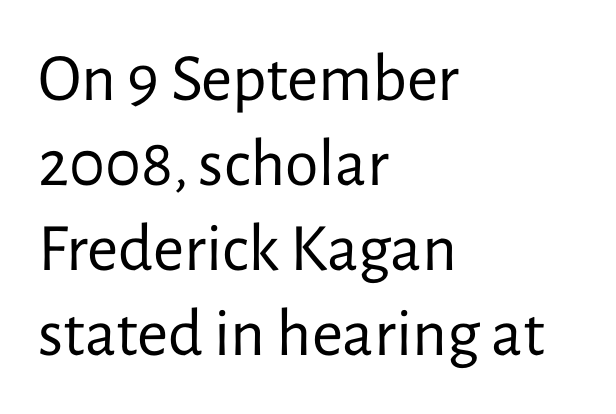
The image shows 68 px regular-weight sans-serif type, upright; set left-aligned, normal line spacing (1.25x), normal letter spacing, not underlined; low stroke contrast and a medium x-height.
